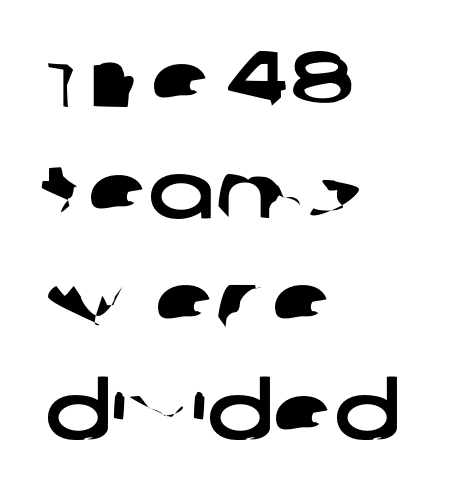
{"serif": "no", "width": "wide", "stroke_contrast": "low", "x_height": "large", "monospaced": "no", "underline": "no", "align": "left", "line_spacing": "normal", "line_spacing_ratio": 1.4, "letter_spacing": "normal", "letter_spacing_em": 0.0, "glyph_px": 79}
